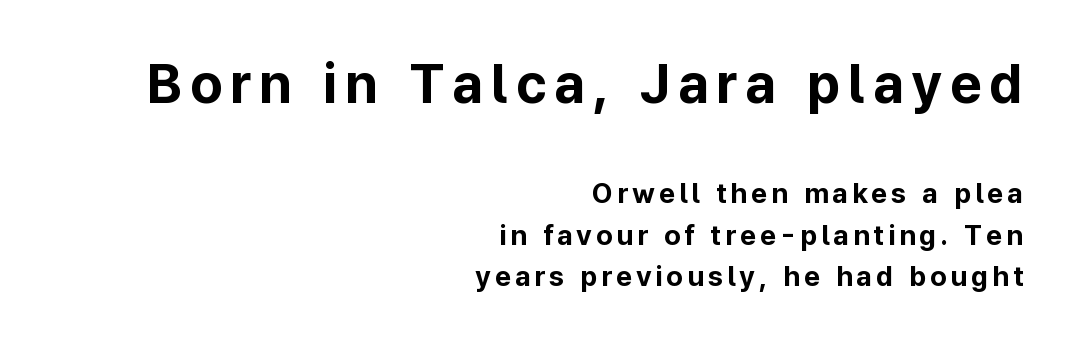
Q: Is the text bold? A: Yes.
Q: Is the text italic (slanted)? A: No, it is upright.
Q: Is the typeface a serif or a sans-serif typeface? A: Sans-serif.
Q: Is the text underlined? A: No.
Q: How is the paragraph aligned? A: Right-aligned.
Q: Is the spacing between lines tight, normal or loose? A: Normal.
Q: Which block of text is set in a larger size, the first (top) or the second (bottom)? A: The first (top) one.
Q: Width (condensed, normal, or wide)? A: Normal.
Q: Stroke contrast? A: Low.
Q: x-height? A: Medium.
Q: Monospaced? A: No.
